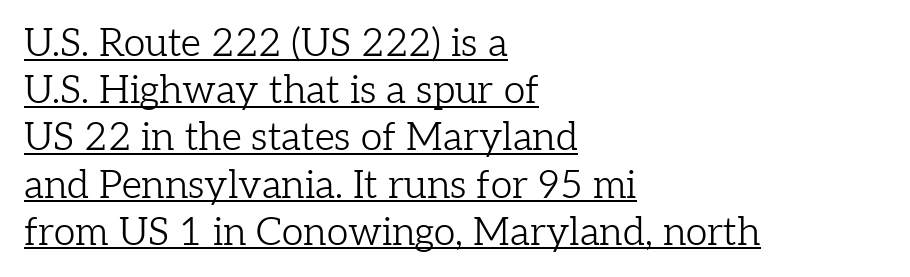
A typesetter would call this proportional, since set widths differ per character. Letters have the restrained weight of plain body copy at most. Here the glyphs are tracked normally, forming tight word shapes. This rendering uses left alignment, leaving the right contour irregular. A baseline rule has been typeset under these characters. The axis of the letterforms is exactly vertical.
